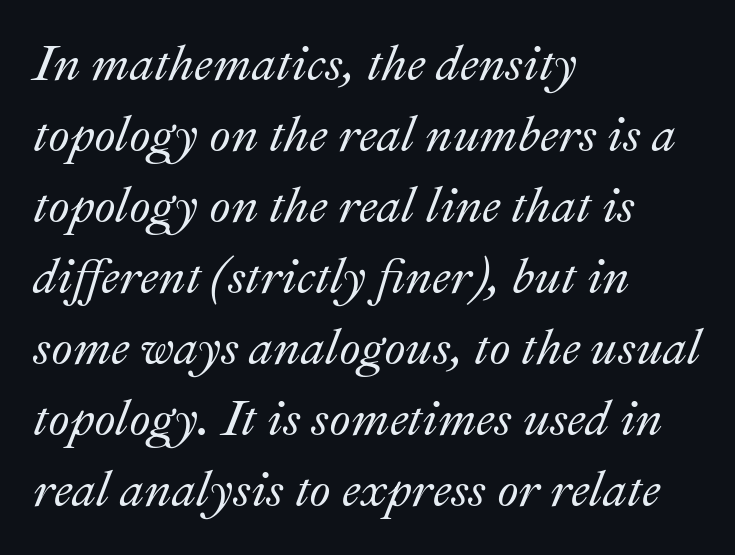
You can tell it's italic because the verticals aren't actually vertical. Nobody drew a line under any word here. A student would call this left alignment; a typographer would say flush left, rag right. Compared with typical body copy, the letter spacing here is the same. The rendering uses natural spacing where letterforms have individual widths. In terms of leading, this rendering sits right in the middle.
